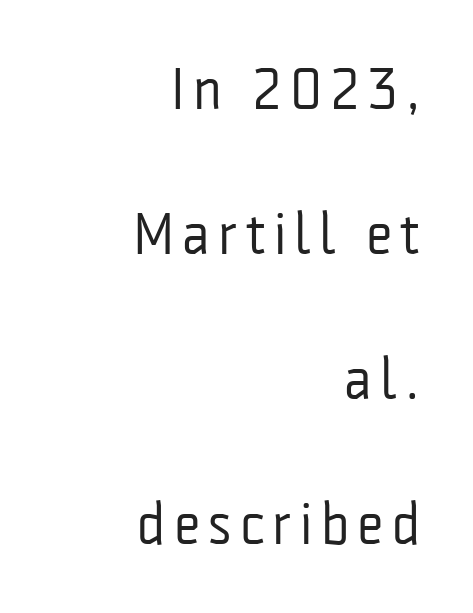
Unbolded letterforms with no extra heft. Character widths vary here, with narrow letters taking less room than wide ones. Compared with a flush-left layout, this one pins lines to the opposite, right side. Look at the bottom of the vertical strokes: they stop flat, with no serifs. Style check: upright.
